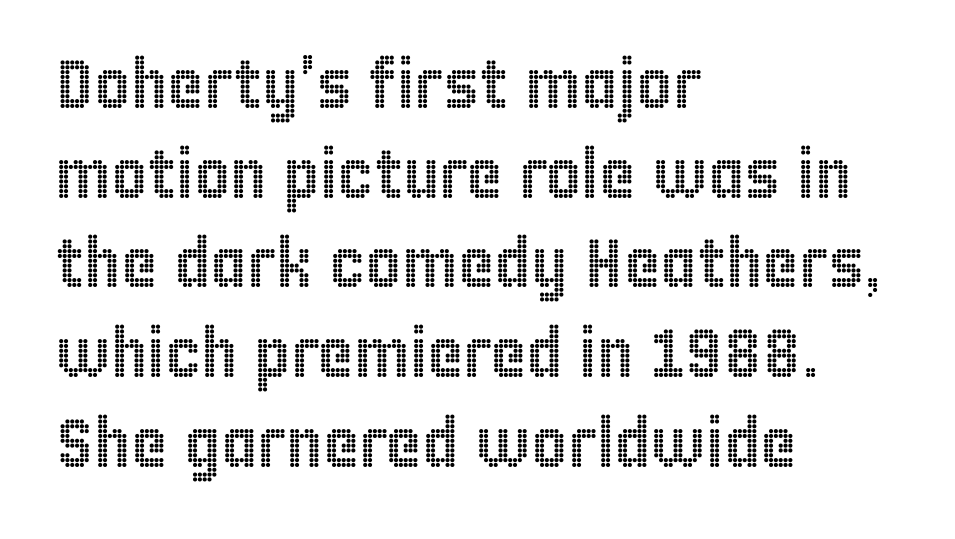
The image shows 69 px condensed type, upright; set left-aligned, normal line spacing (1.3x), normal letter spacing, not underlined; a large x-height.
